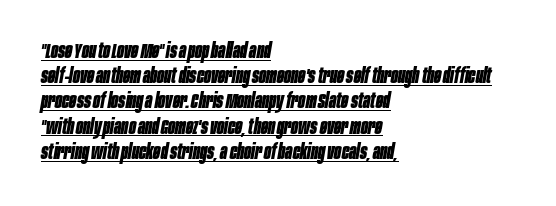
The image shows 21 px bold type, italic (leaning right); set left-aligned, line spacing 1.2x, normal letter spacing, underlined.
